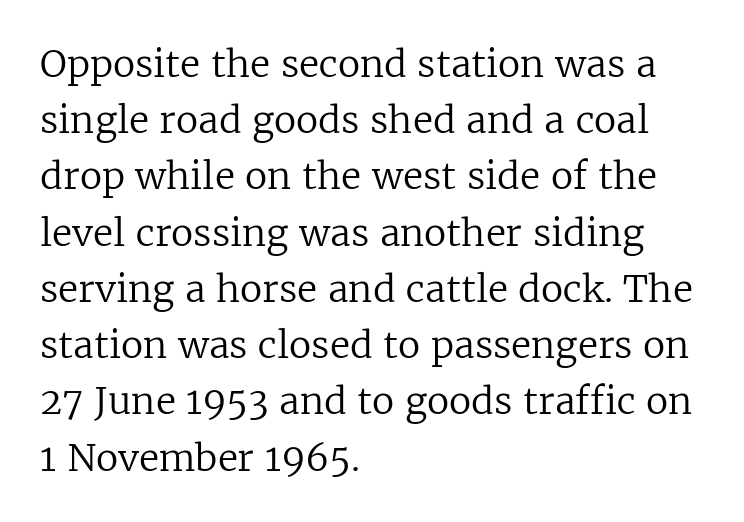
The image shows 37 px regular-weight serif type, upright; set left-aligned, normal line spacing (1.52x), normal letter spacing, not underlined; low stroke contrast and a medium x-height.
